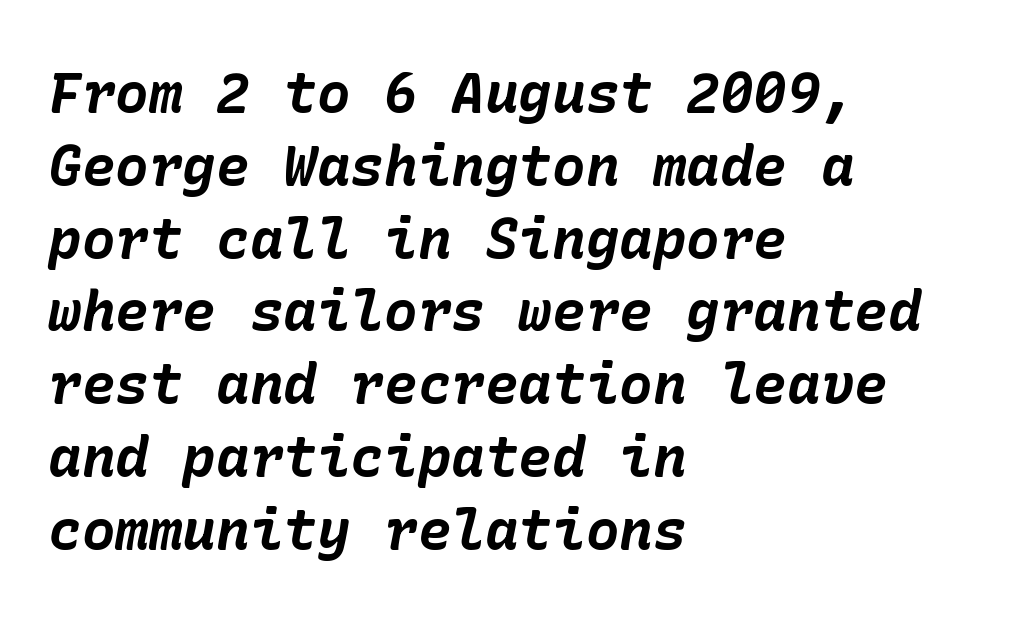
Quick note: italic. The gap between lines stays unmarked. The passage shown has conventional tracking throughout. One glance says typical: line gaps are just what's usual. Thick stems and heavy bowls — unmistakably bold. The rag falls on the right side of this text block.
